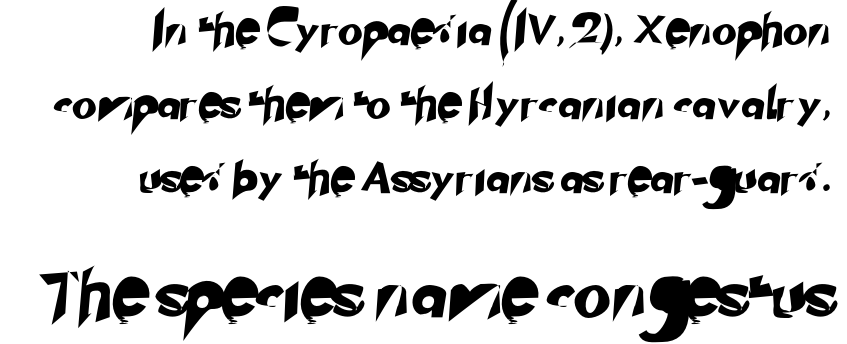
The foot of each line stays bare and open. If you squint, the bottom block still reads clearly — it's the larger of the two. The rendering shows plain stroke endings on the letterforms — a sans-serif design. The passage shown stacks its lines with a broad gap.
